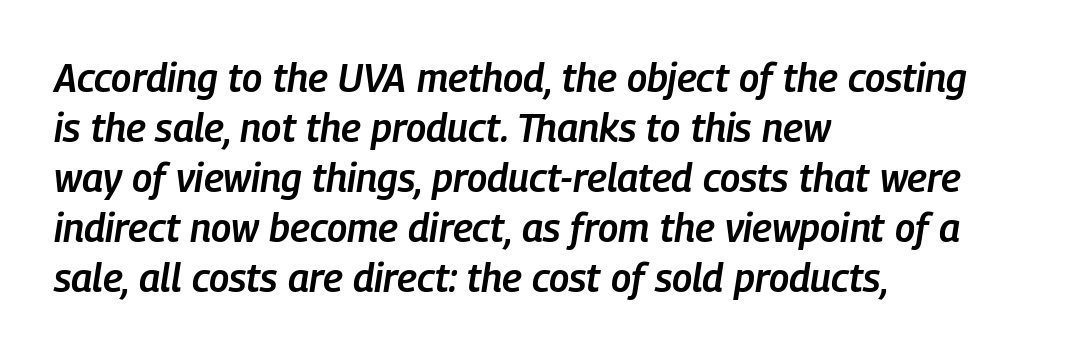
Each letter keeps its own natural width here, so spacing adapts to shape. The lines sit at an ordinary, default distance from one another. Descender tails drop into unmarked territory. The paragraph shown leans on its left margin. Rendered with sloped, italic letterforms. Words appear dense and cohesive because spacing is normal.
